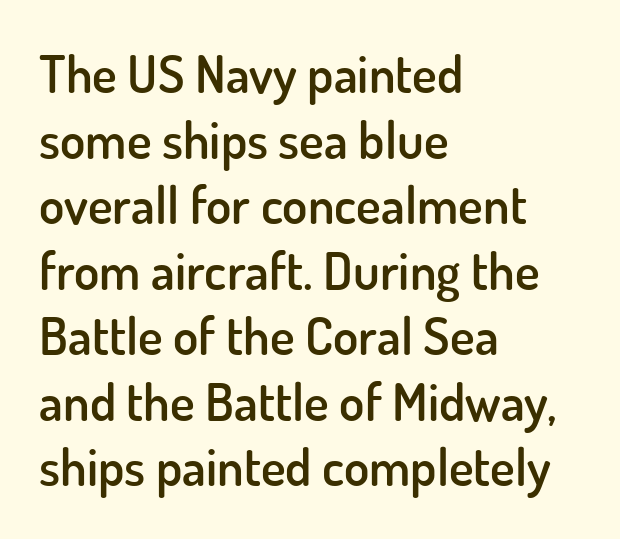
The image shows 52 px semibold sans-serif type, upright; set left-aligned, normal line spacing (1.26x), normal letter spacing, not underlined; low stroke contrast and a small x-height.
